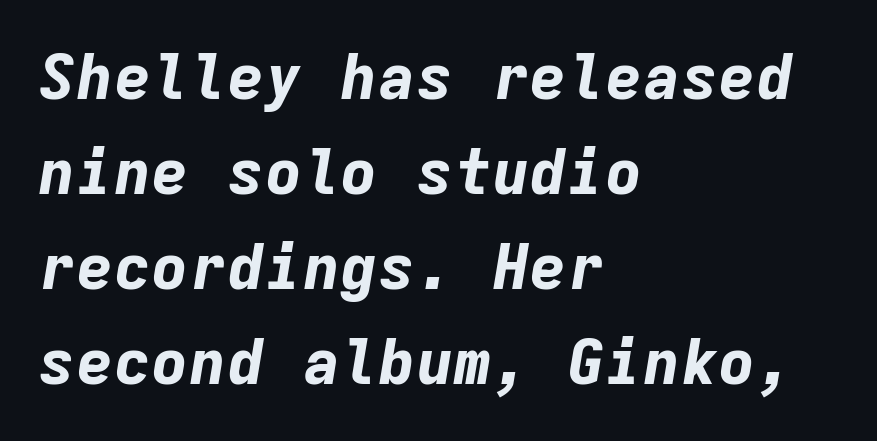
Short and long lines alike share a common starting point at left. A typesetter would call this leading conventional body-copy spacing. Every character here occupies the same horizontal width, giving the sample a typewriter-like rhythm. The typography opts for an oblique posture over an upright one. The zone under the glyphs is completely vacant.
